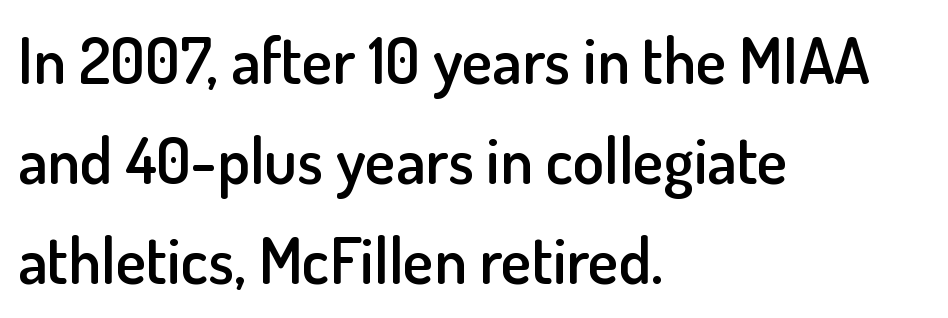
Q: Is the text bold? A: Semi-bold.
Q: Is the text italic (slanted)? A: No, it is upright.
Q: Is the typeface a serif or a sans-serif typeface? A: Sans-serif.
Q: Is the text underlined? A: No.
Q: How is the paragraph aligned? A: Left-aligned.
Q: Is the spacing between letters normal or unusually wide? A: Normal.
Q: Is the spacing between lines tight, normal or loose? A: Normal.
Q: Width (condensed, normal, or wide)? A: Normal.
Q: Stroke contrast? A: Low.
Q: x-height? A: Small.
Q: Monospaced? A: No.
